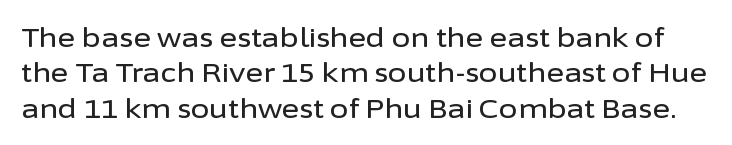
{"italic": "no", "underline": "no", "line_spacing": "normal", "line_spacing_ratio": 1.31, "letter_spacing": "normal", "letter_spacing_em": 0.0, "glyph_px": 27}
